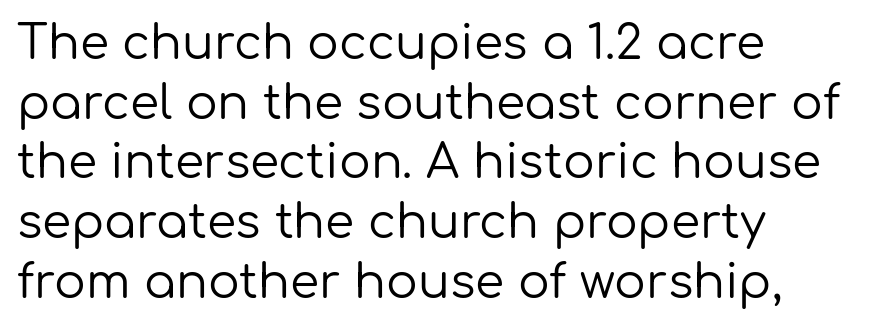
Horizontally, the lines are justified to the leading edge only. Looks like regular typesetting: each glyph gets only the width it needs. The font sits on the lighter half of the weight spectrum, regular included. If you drew a line through each stem, it would be perfectly vertical.
